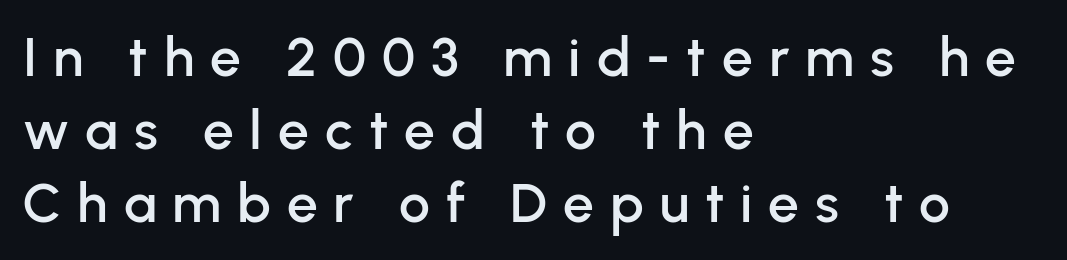
The image shows 55 px sans-serif type, upright; set left-aligned, normal line spacing (1.33x), unusually wide letter spacing (+0.29 em), not underlined; low stroke contrast and a medium x-height.
